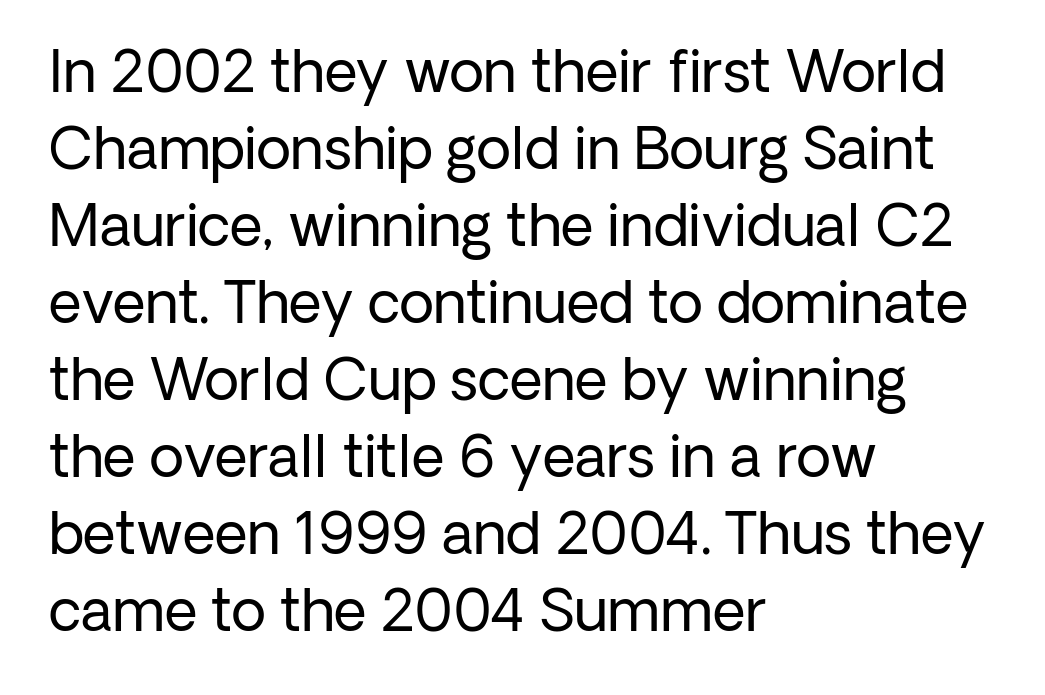
The image shows 57 px regular-weight sans-serif type, upright; set left-aligned, normal line spacing (1.35x), normal letter spacing, not underlined; low stroke contrast and a medium x-height.
